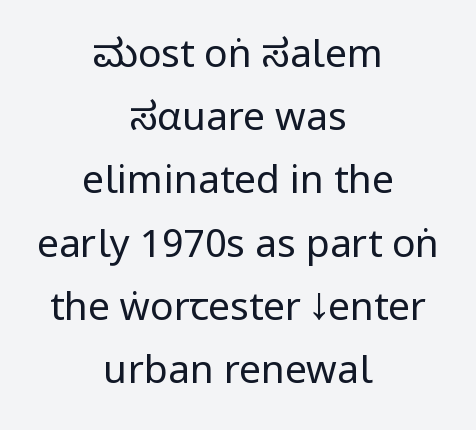
{"serif": "no", "italic": "no", "bold": "no", "weight": "regular", "width": "condensed", "stroke_contrast": "low", "x_height": "large", "monospaced": "no", "underline": "no", "align": "center", "line_spacing": "normal", "line_spacing_ratio": 1.62, "letter_spacing": "normal", "letter_spacing_em": 0.0, "glyph_px": 39}
